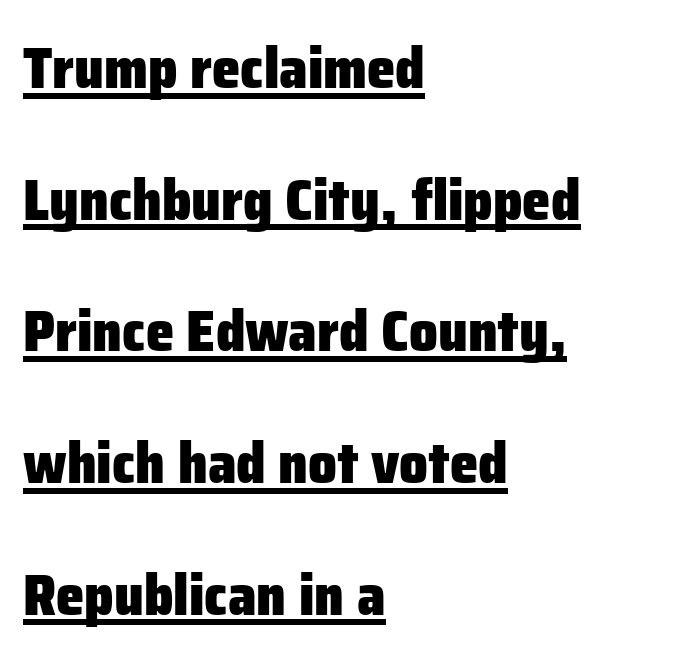
Q: Is the text bold? A: Yes.
Q: Is the text italic (slanted)? A: No, it is upright.
Q: Is the typeface a serif or a sans-serif typeface? A: Sans-serif.
Q: Is the text underlined? A: Yes.
Q: How is the paragraph aligned? A: Left-aligned.
Q: Is the spacing between letters normal or unusually wide? A: Normal.
Q: Is the spacing between lines tight, normal or loose? A: Loose.
Q: Width (condensed, normal, or wide)? A: Normal.
Q: Stroke contrast? A: Low.
Q: x-height? A: Medium.
Q: Monospaced? A: No.
